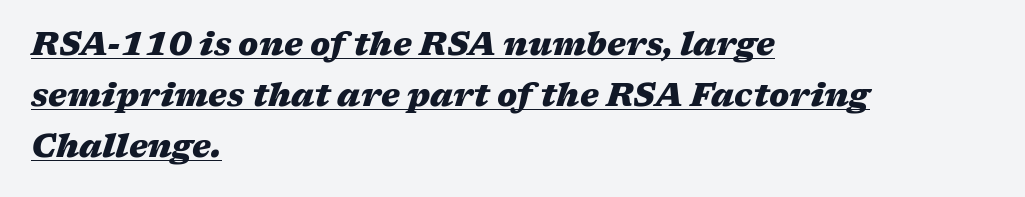
Caption: lettering with a line underneath. The rendering anchors every line to the left-hand side. Thick stems and heavy bowls — unmistakably bold. The rendering uses natural spacing where letterforms have individual widths. Slant detected: the letters are inclined. Summary of vertical rhythm: regular, with standard interline spacing.
